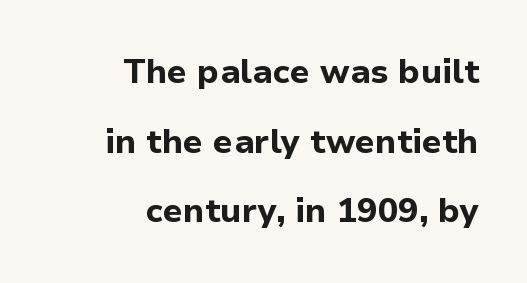
The image shows 34 px bold sans-serif type, upright; set right-aligned, loose line spacing (2.05x), normal letter spacing, not underlined; low stroke contrast and a medium x-height.
